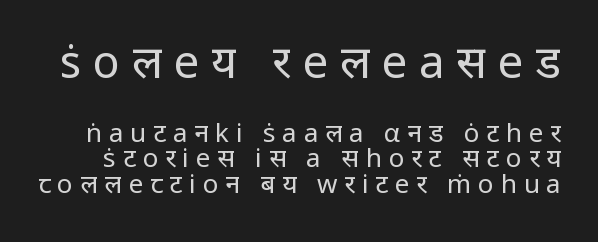
The image shows 45 px regular-weight sans-serif type, upright; set tight line spacing (0.99x), unusually wide letter spacing (+0.26 em), not underlined; the first (top) block is 1.73x larger; low stroke contrast and a medium x-height.
